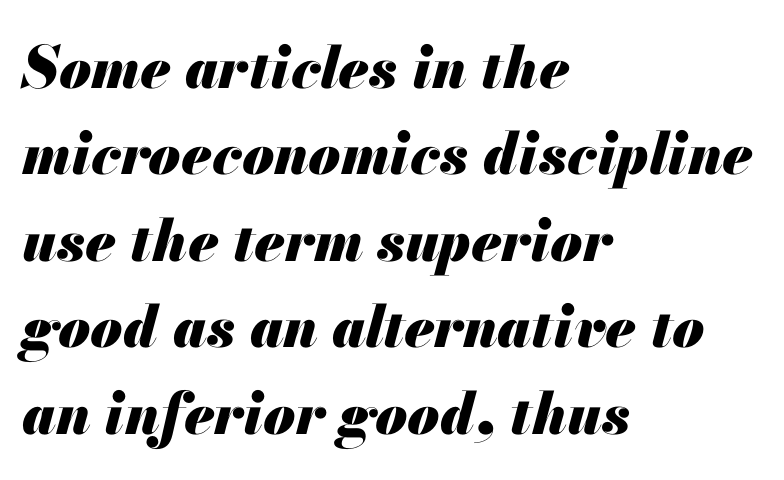
The image shows 58 px heavy type, italic (leaning right); set left-aligned, normal line spacing (1.49x), normal letter spacing, not underlined; medium stroke contrast and a small x-height.
